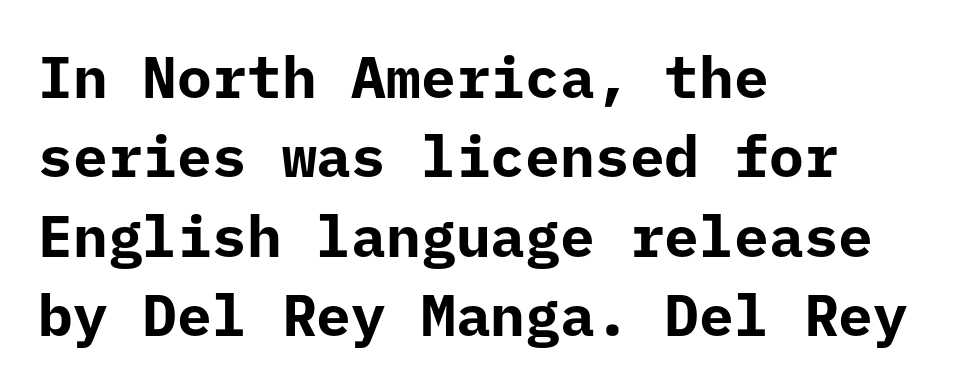
Q: Is the text bold? A: Yes.
Q: Is the text italic (slanted)? A: No, it is upright.
Q: Is the typeface a serif or a sans-serif typeface? A: Sans-serif.
Q: Is the text underlined? A: No.
Q: How is the paragraph aligned? A: Left-aligned.
Q: Is the spacing between letters normal or unusually wide? A: Normal.
Q: Is the spacing between lines tight, normal or loose? A: Normal.
Q: Width (condensed, normal, or wide)? A: Normal.
Q: Stroke contrast? A: Low.
Q: x-height? A: Medium.
Q: Monospaced? A: Yes.
